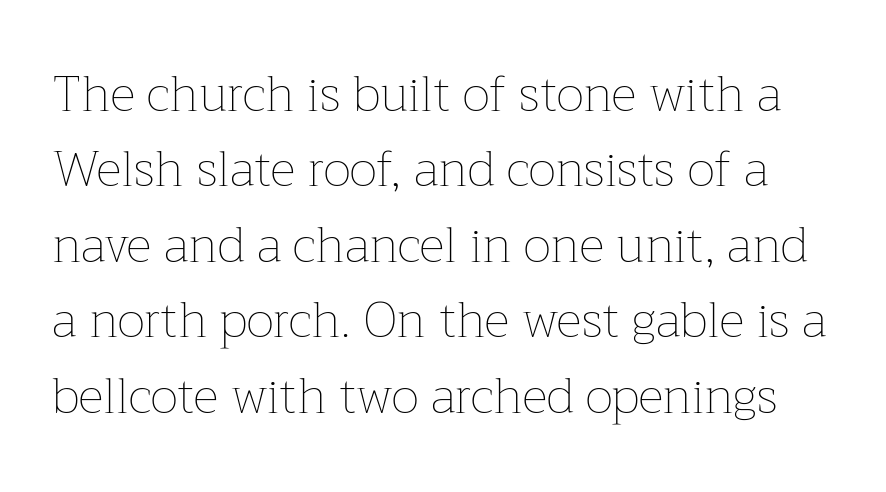
{"italic": "no", "bold": "no", "weight": "thin", "width": "normal", "stroke_contrast": "low", "x_height": "medium", "monospaced": "no", "underline": "no", "line_spacing": "normal", "line_spacing_ratio": 1.54, "letter_spacing": "normal", "letter_spacing_em": 0.0, "glyph_px": 49}
